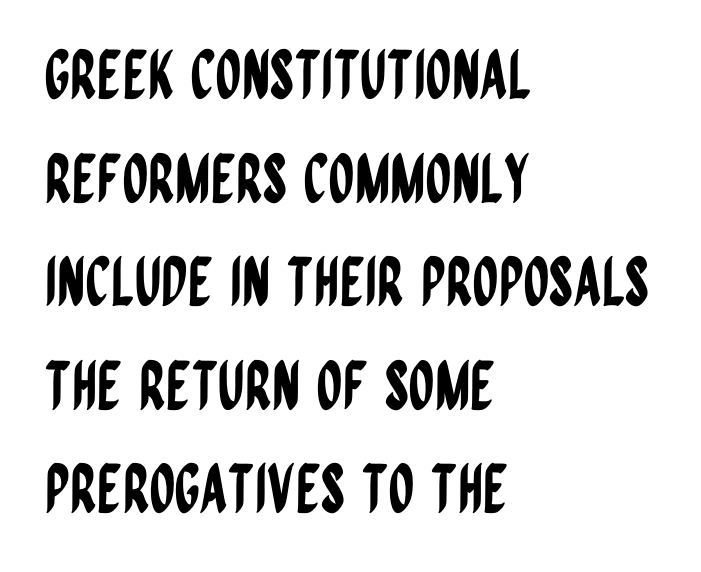
Q: Is the text italic (slanted)? A: No, it is upright.
Q: Is the typeface a serif or a sans-serif typeface? A: Sans-serif.
Q: Is the text underlined? A: No.
Q: How is the paragraph aligned? A: Left-aligned.
Q: Is the spacing between letters normal or unusually wide? A: Normal.
Q: Is the spacing between lines tight, normal or loose? A: Normal.
Q: Width (condensed, normal, or wide)? A: Condensed.
Q: Stroke contrast? A: Low.
Q: x-height? A: Large.
Q: Monospaced? A: No.
